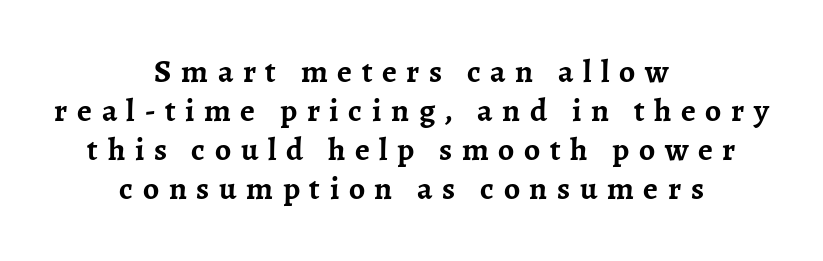
{"serif": "yes", "italic": "no", "bold": "yes", "weight": "semibold", "width": "normal", "stroke_contrast": "low", "x_height": "medium", "monospaced": "no", "underline": "no", "align": "center", "line_spacing_ratio": 1.22, "letter_spacing": "wide", "letter_spacing_em": 0.3, "glyph_px": 32}
